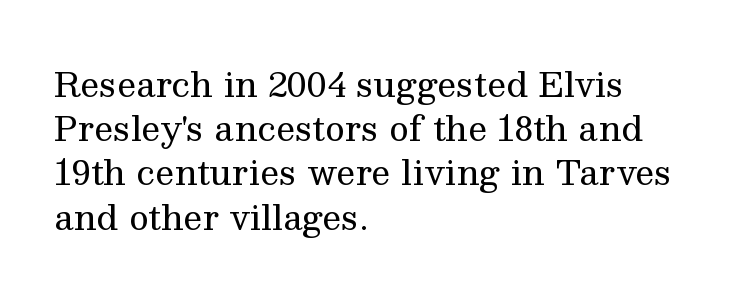
{"serif": "yes", "italic": "no", "bold": "no", "weight": "regular", "width": "normal", "stroke_contrast": "medium", "x_height": "medium", "monospaced": "no", "underline": "no", "align": "left", "line_spacing": "normal", "line_spacing_ratio": 1.3, "letter_spacing": "normal", "letter_spacing_em": 0.0, "glyph_px": 34}
